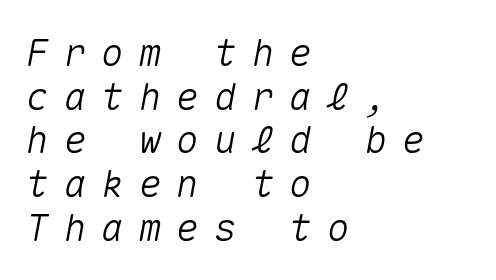
Q: Is the text italic (slanted)? A: Yes, it leans right by about 10 degrees.
Q: Is the text underlined? A: No.
Q: How is the paragraph aligned? A: Left-aligned.
Q: Is the spacing between letters normal or unusually wide? A: Unusually wide.
Q: Is the spacing between lines tight, normal or loose? A: Tight.
Q: Width (condensed, normal, or wide)? A: Normal.
Q: Stroke contrast? A: Medium.
Q: x-height? A: Medium.
Q: Monospaced? A: Yes.
